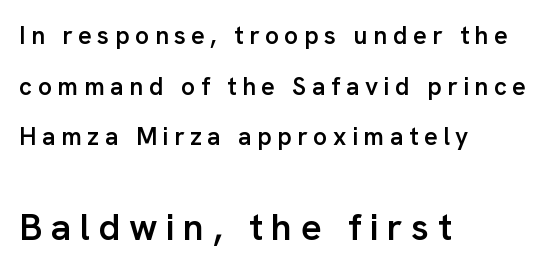
Q: Is the text bold? A: Semi-bold.
Q: Is the text italic (slanted)? A: No, it is upright.
Q: Is the typeface a serif or a sans-serif typeface? A: Sans-serif.
Q: Is the text underlined? A: No.
Q: How is the paragraph aligned? A: Left-aligned.
Q: Is the spacing between letters normal or unusually wide? A: Unusually wide.
Q: Is the spacing between lines tight, normal or loose? A: Loose.
Q: Which block of text is set in a larger size, the first (top) or the second (bottom)? A: The second (bottom) one.
Q: Width (condensed, normal, or wide)? A: Normal.
Q: Stroke contrast? A: Low.
Q: x-height? A: Medium.
Q: Monospaced? A: No.
